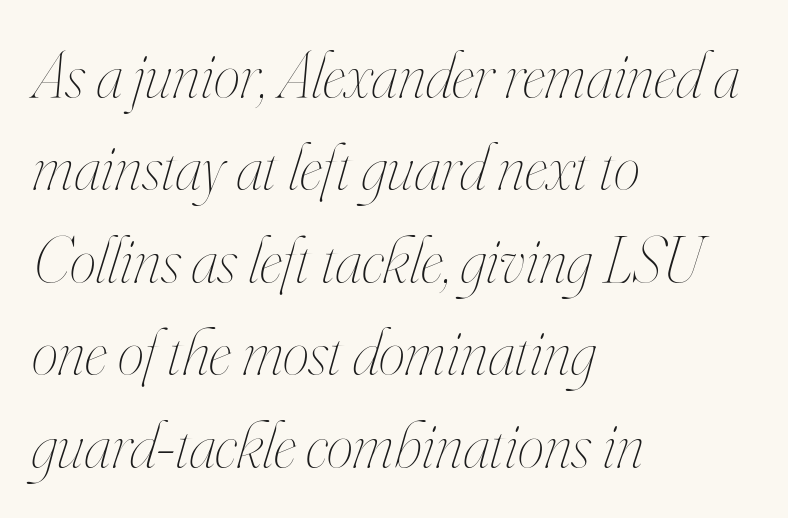
The image shows 67 px thin, condensed type, italic (leaning right); set left-aligned, normal line spacing (1.38x), normal letter spacing, not underlined; high stroke contrast and a small x-height.
